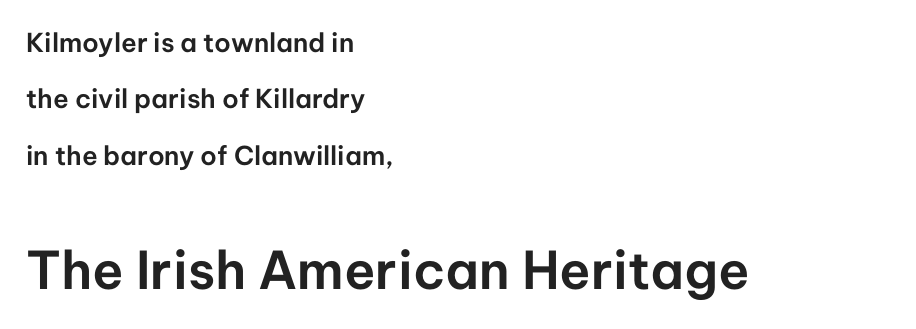
The glyphs in this specimen are sans serif. A classic flush-left, rag-right setting is used for this passage. Rule under the text: the space is simply empty. Think of a printed novel: that variable character pitch is what you see here. Leading: increased.
